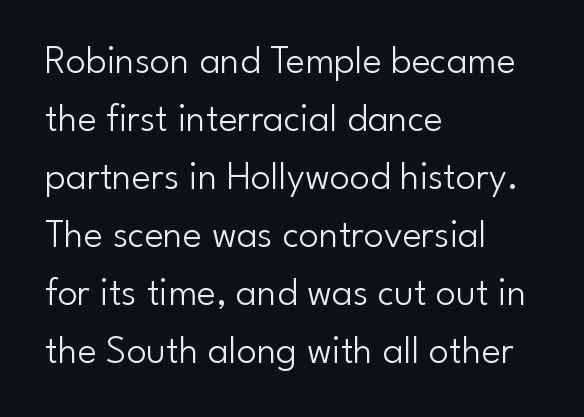
{"serif": "no", "italic": "no", "bold": "no", "weight": "light", "width": "normal", "stroke_contrast": "low", "x_height": "small", "monospaced": "no", "underline": "no", "align": "left", "line_spacing": "normal", "line_spacing_ratio": 1.45, "letter_spacing": "normal", "letter_spacing_em": 0.0, "glyph_px": 40}
